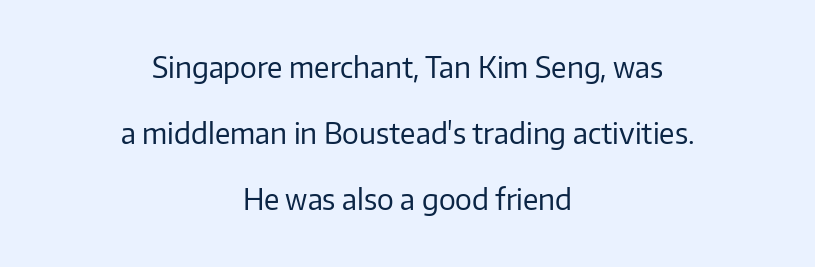
{"serif": "no", "italic": "no", "bold": "no", "weight": "regular", "width": "normal", "stroke_contrast": "low", "x_height": "medium", "monospaced": "no", "underline": "no", "align": "center", "line_spacing": "loose", "line_spacing_ratio": 2.36, "letter_spacing": "normal", "letter_spacing_em": 0.0, "glyph_px": 28}
